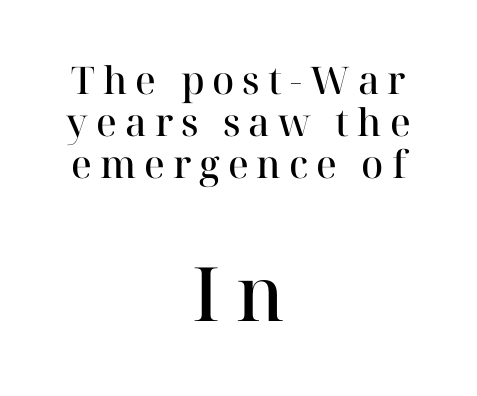
{"serif": "yes", "italic": "no", "bold": "semi", "weight": "semibold", "width": "normal", "stroke_contrast": "high", "x_height": "medium", "monospaced": "no", "underline": "no", "align": "center", "line_spacing": "tight", "line_spacing_ratio": 1.11, "letter_spacing": "wide", "letter_spacing_em": 0.21, "larger_block": "second", "size_ratio": 1.97, "glyph_px": 75}
